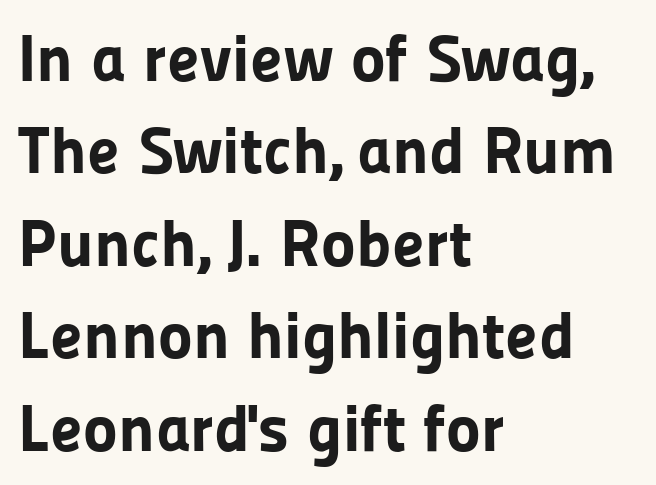
The image shows 66 px bold sans-serif type, upright; set left-aligned, normal line spacing (1.4x), normal letter spacing, not underlined; low stroke contrast and a medium x-height.
